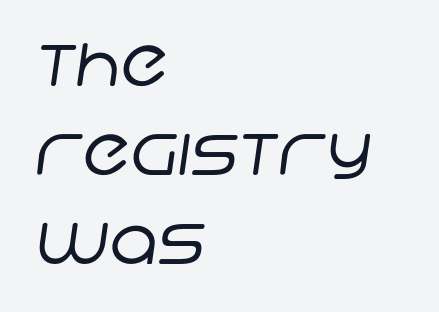
{"serif": "no", "bold": "no", "weight": "regular", "width": "normal", "stroke_contrast": "low", "x_height": "large", "monospaced": "no", "underline": "no", "align": "left", "line_spacing": "normal", "line_spacing_ratio": 1.35, "letter_spacing": "normal", "letter_spacing_em": 0.0, "glyph_px": 66}
